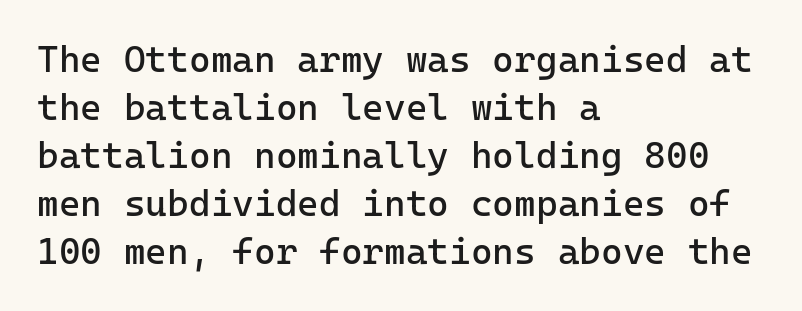
Q: Is the text bold? A: No.
Q: Is the text italic (slanted)? A: No, it is upright.
Q: Is the typeface a serif or a sans-serif typeface? A: Sans-serif.
Q: Is the text underlined? A: No.
Q: How is the paragraph aligned? A: Left-aligned.
Q: Is the spacing between letters normal or unusually wide? A: Normal.
Q: Is the spacing between lines tight, normal or loose? A: Normal.
Q: Width (condensed, normal, or wide)? A: Normal.
Q: Stroke contrast? A: Low.
Q: x-height? A: Medium.
